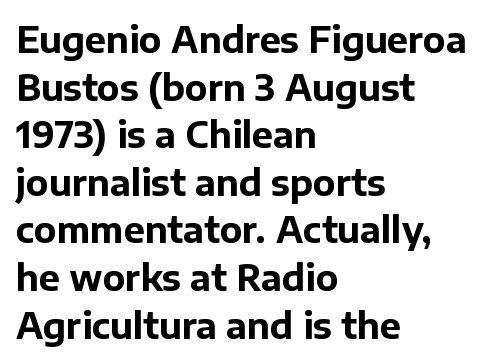
{"serif": "no", "italic": "no", "bold": "yes", "weight": "bold", "width": "normal", "stroke_contrast": "low", "x_height": "medium", "monospaced": "no", "underline": "no", "align": "left", "line_spacing": "normal", "line_spacing_ratio": 1.36, "letter_spacing": "normal", "letter_spacing_em": 0.0, "glyph_px": 35}
